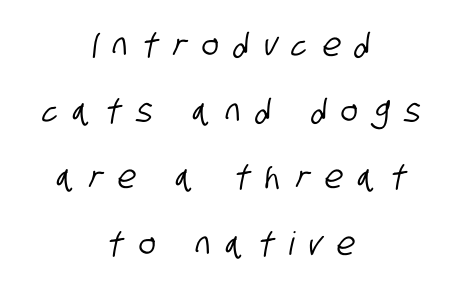
Q: Is the typeface a serif or a sans-serif typeface? A: Sans-serif.
Q: Is the text underlined? A: No.
Q: How is the paragraph aligned? A: Centered.
Q: Is the spacing between letters normal or unusually wide? A: Unusually wide.
Q: Is the spacing between lines tight, normal or loose? A: Loose.
Q: Width (condensed, normal, or wide)? A: Condensed.
Q: Stroke contrast? A: Low.
Q: x-height? A: Large.
Q: Monospaced? A: No.
